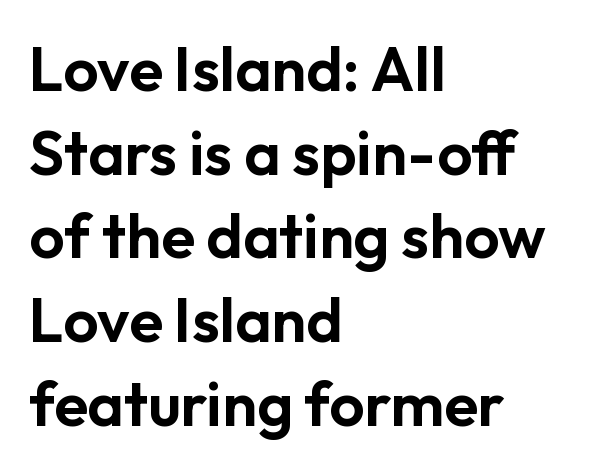
The image shows 62 px sans-serif type, upright; set left-aligned, normal line spacing (1.35x), normal letter spacing, not underlined; low stroke contrast and a medium x-height.
